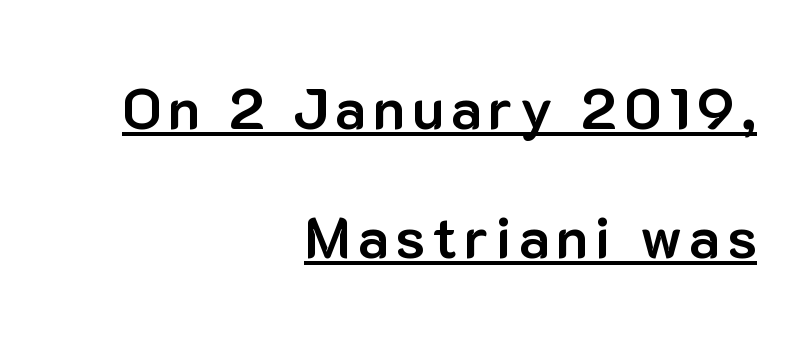
{"serif": "no", "italic": "no", "bold": "yes", "weight": "bold", "width": "normal", "stroke_contrast": "low", "x_height": "medium", "monospaced": "no", "underline": "yes", "align": "right", "line_spacing": "loose", "line_spacing_ratio": 2.26, "glyph_px": 57}
